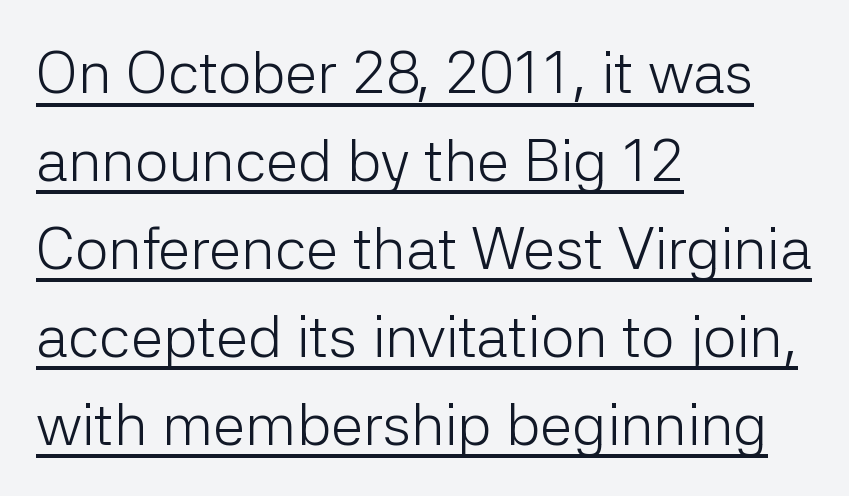
Q: Is the text bold? A: No.
Q: Is the text italic (slanted)? A: No, it is upright.
Q: Is the typeface a serif or a sans-serif typeface? A: Sans-serif.
Q: Is the text underlined? A: Yes.
Q: How is the paragraph aligned? A: Left-aligned.
Q: Is the spacing between letters normal or unusually wide? A: Normal.
Q: Is the spacing between lines tight, normal or loose? A: Normal.
Q: Width (condensed, normal, or wide)? A: Normal.
Q: Stroke contrast? A: Low.
Q: x-height? A: Medium.
Q: Monospaced? A: No.
